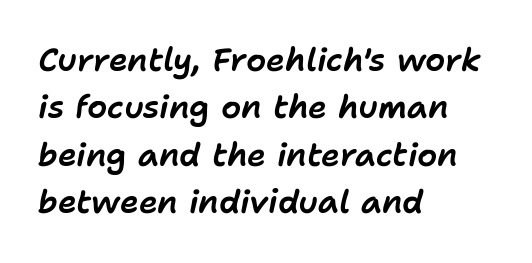
Q: Is the text italic (slanted)? A: Yes, it leans right by about 11 degrees.
Q: Is the text underlined? A: No.
Q: How is the paragraph aligned? A: Left-aligned.
Q: Is the spacing between letters normal or unusually wide? A: Normal.
Q: Is the spacing between lines tight, normal or loose? A: Normal.
Q: Width (condensed, normal, or wide)? A: Normal.
Q: Stroke contrast? A: Low.
Q: x-height? A: Medium.
Q: Monospaced? A: No.
